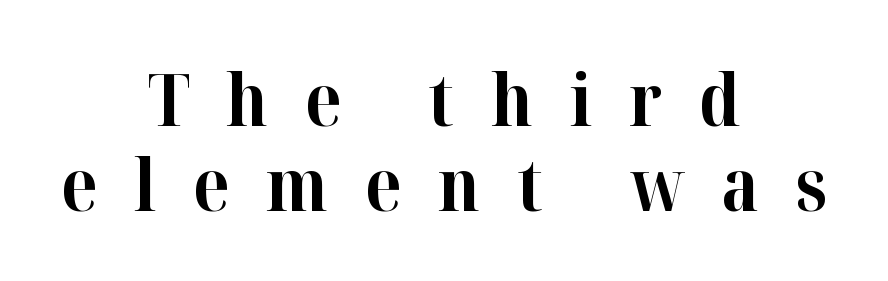
{"serif": "yes", "italic": "no", "bold": "yes", "weight": "bold", "width": "normal", "stroke_contrast": "high", "x_height": "medium", "monospaced": "no", "underline": "no", "align": "center", "line_spacing_ratio": 1.17, "letter_spacing": "wide", "letter_spacing_em": 0.5, "glyph_px": 73}
